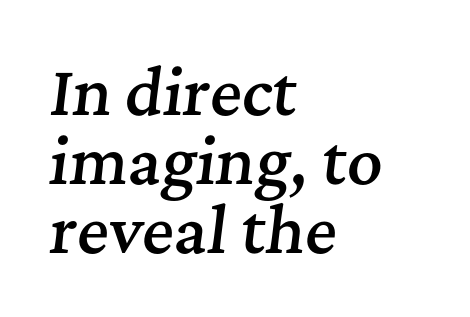
The image shows 61 px semibold serif type, italic (leaning right); set left-aligned, tight line spacing (1.13x), normal letter spacing, not underlined; medium stroke contrast and a medium x-height.
